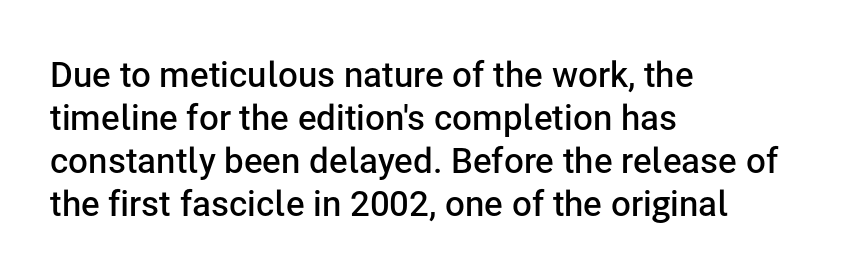
{"serif": "no", "italic": "no", "bold": "semi", "weight": "semibold", "width": "normal", "stroke_contrast": "low", "x_height": "medium", "monospaced": "no", "underline": "no", "align": "left", "line_spacing_ratio": 1.23, "letter_spacing": "normal", "letter_spacing_em": 0.0, "glyph_px": 35}
